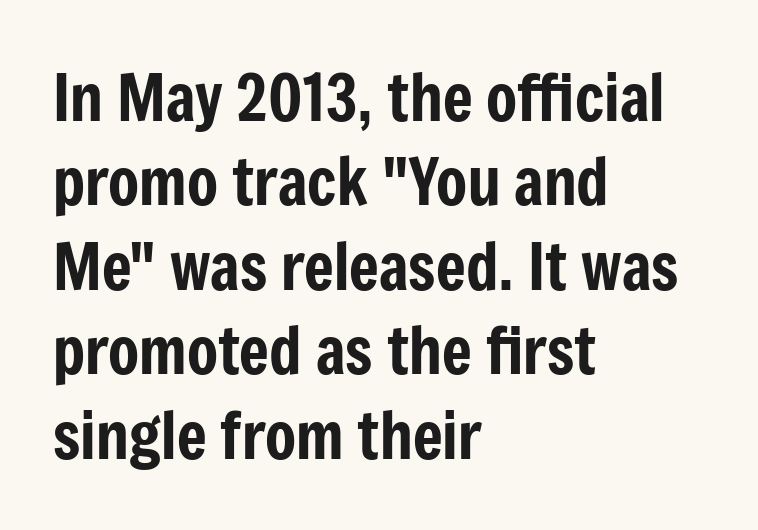
The image shows 64 px condensed sans-serif type, upright; set left-aligned, normal line spacing (1.32x), normal letter spacing, not underlined; low stroke contrast and a medium x-height.
